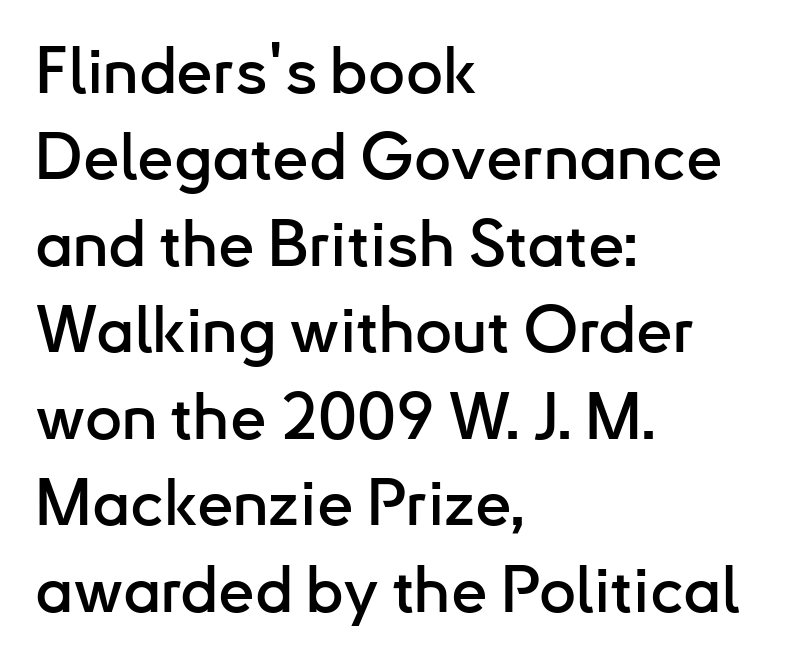
The letters stand straight up with perfectly vertical stems. Words float on clear page, feet unadorned. Compared with typical paragraphs, the rows here are spaced about the same. The face used here is a sans, in the tradition of grotesques and geometrics. Character widths vary here, with narrow letters taking less room than wide ones. Standard letterfit; no display-style spreading of the glyphs.
